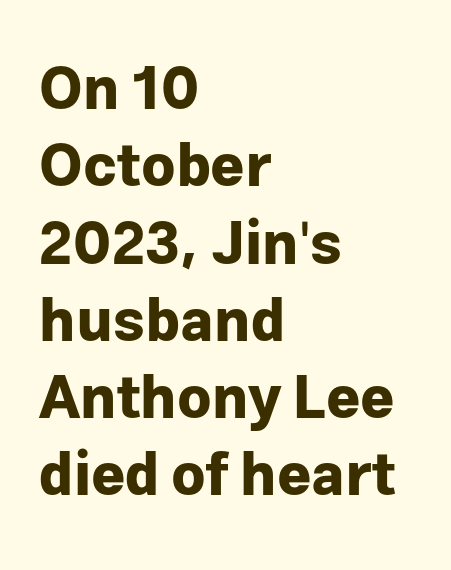
Q: Is the text bold? A: Yes.
Q: Is the text italic (slanted)? A: No, it is upright.
Q: Is the typeface a serif or a sans-serif typeface? A: Sans-serif.
Q: Is the text underlined? A: No.
Q: How is the paragraph aligned? A: Left-aligned.
Q: Is the spacing between letters normal or unusually wide? A: Normal.
Q: Is the spacing between lines tight, normal or loose? A: Normal.
Q: Width (condensed, normal, or wide)? A: Normal.
Q: Stroke contrast? A: Low.
Q: x-height? A: Medium.
Q: Monospaced? A: No.
